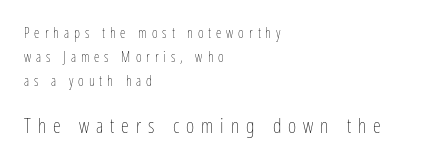
{"italic": "no", "bold": "no", "underline": "no", "align": "left", "line_spacing_ratio": 1.72, "letter_spacing": "wide", "letter_spacing_em": 0.35, "larger_block": "second", "size_ratio": 1.43, "glyph_px": 20}
